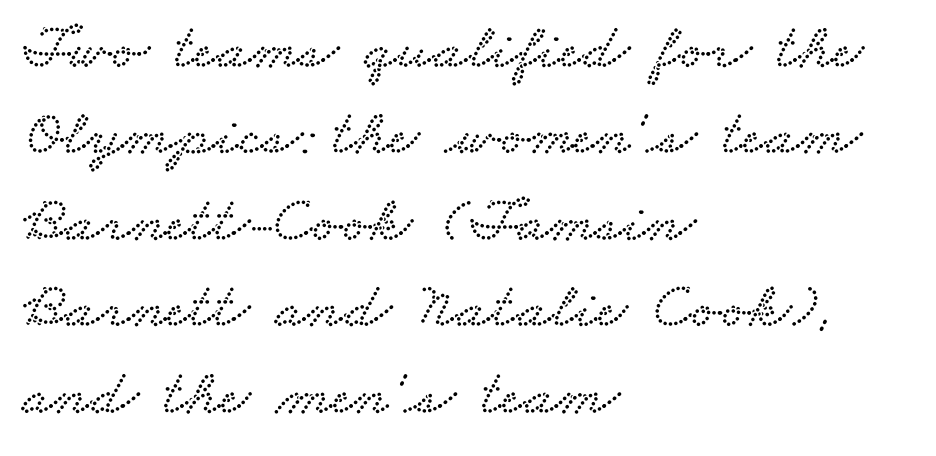
Q: Is the typeface a serif or a sans-serif typeface? A: Serif.
Q: Is the text underlined? A: No.
Q: How is the paragraph aligned? A: Left-aligned.
Q: Is the spacing between letters normal or unusually wide? A: Normal.
Q: Is the spacing between lines tight, normal or loose? A: Normal.
Q: Width (condensed, normal, or wide)? A: Wide.
Q: Stroke contrast? A: Low.
Q: x-height? A: Small.
Q: Monospaced? A: No.
